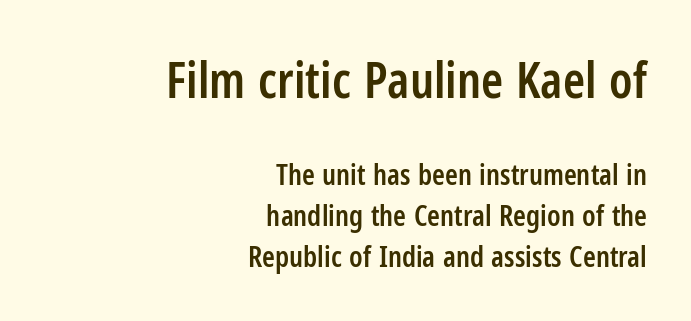
Grotesque or geometric, the face here clearly has no serifs. Where is the straight margin? On the right. Between one letter and the next there's only the usual sliver of space. The passage shown is semibold, sitting just below true bold. When letters stand straight like this, we call the style roman or upright. In this sample the first text group is rendered at the bigger scale.
